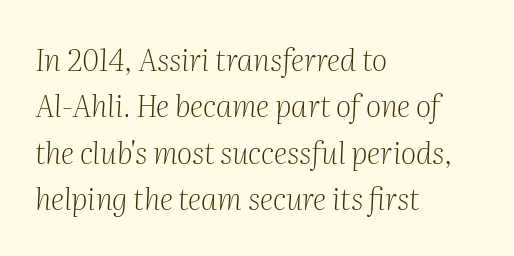
{"serif": "yes", "italic": "yes", "lean": "right", "slant_degrees": 2, "bold": "no", "weight": "light", "width": "normal", "stroke_contrast": "medium", "x_height": "medium", "monospaced": "no", "underline": "no", "align": "left", "line_spacing": "normal", "line_spacing_ratio": 1.55, "letter_spacing": "normal", "letter_spacing_em": 0.0, "glyph_px": 30}
